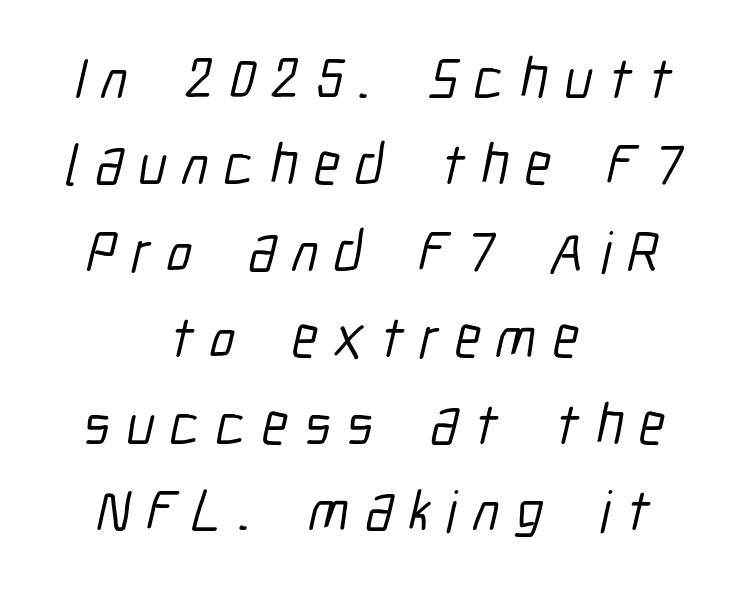
Q: Is the typeface a serif or a sans-serif typeface? A: Sans-serif.
Q: Is the text underlined? A: No.
Q: How is the paragraph aligned? A: Centered.
Q: Is the spacing between letters normal or unusually wide? A: Unusually wide.
Q: Is the spacing between lines tight, normal or loose? A: Normal.
Q: Width (condensed, normal, or wide)? A: Condensed.
Q: Stroke contrast? A: Low.
Q: x-height? A: Medium.
Q: Monospaced? A: No.
